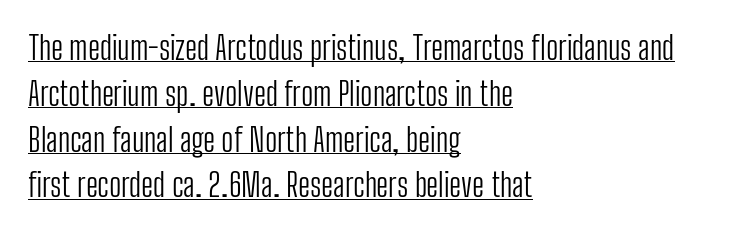
{"serif": "no", "italic": "no", "bold": "no", "weight": "light", "width": "condensed", "stroke_contrast": "low", "x_height": "medium", "monospaced": "no", "underline": "yes", "align": "left", "line_spacing": "normal", "line_spacing_ratio": 1.43, "letter_spacing": "normal", "letter_spacing_em": 0.0, "glyph_px": 32}
